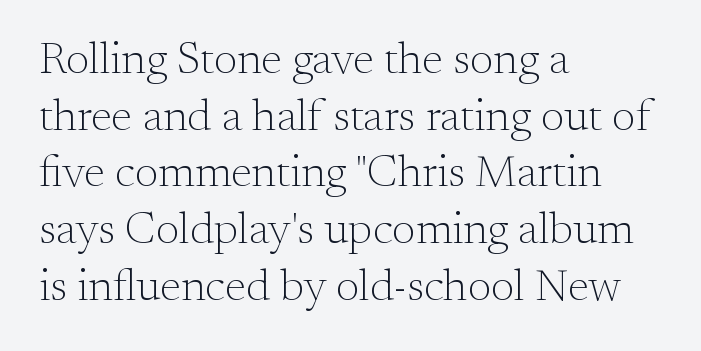
Q: Is the text bold? A: No.
Q: Is the text italic (slanted)? A: No, it is upright.
Q: Is the typeface a serif or a sans-serif typeface? A: Serif.
Q: Is the text underlined? A: No.
Q: How is the paragraph aligned? A: Left-aligned.
Q: Is the spacing between letters normal or unusually wide? A: Normal.
Q: Is the spacing between lines tight, normal or loose? A: Normal.
Q: Width (condensed, normal, or wide)? A: Normal.
Q: Stroke contrast? A: Medium.
Q: x-height? A: Small.
Q: Monospaced? A: No.
